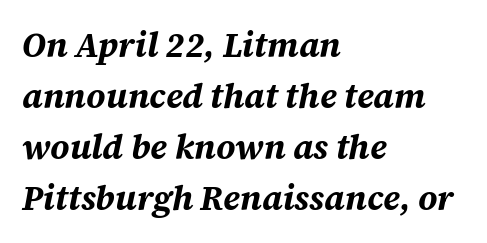
{"italic": "yes", "lean": "right", "slant_degrees": 12, "bold": "yes", "weight": "bold", "width": "normal", "stroke_contrast": "medium", "x_height": "large", "monospaced": "no", "underline": "no", "align": "left", "line_spacing": "normal", "line_spacing_ratio": 1.5, "letter_spacing": "normal", "letter_spacing_em": 0.0, "glyph_px": 34}
